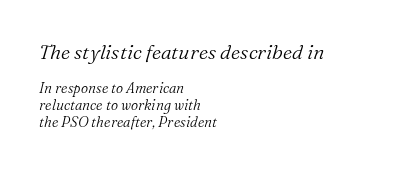
Short and long lines alike share a common starting point at left. The first block has been scaled up relative to the second. It's the slanting kind of type. The face looks like a standard text weight, possibly lighter.
